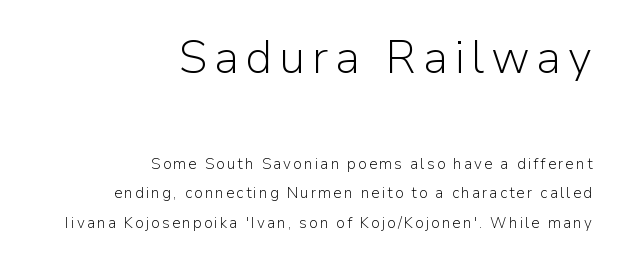
The letters look calm and open, with moderate or lighter stems. Quick note: underline off. Leading: increased. Font category for this specimen: sans-serif.
